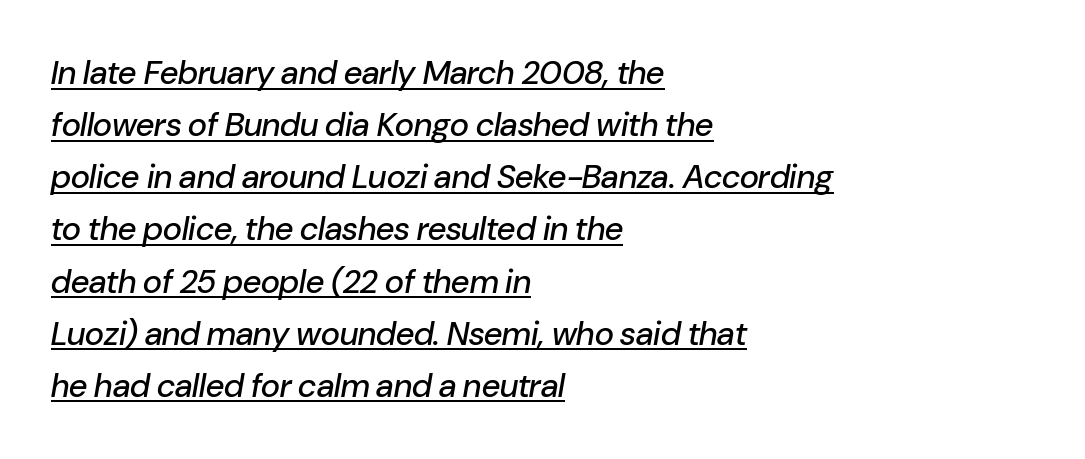
The image shows 33 px text type, italic (leaning right); set left-aligned, normal line spacing (1.58x), normal letter spacing, underlined; low stroke contrast and a medium x-height.
